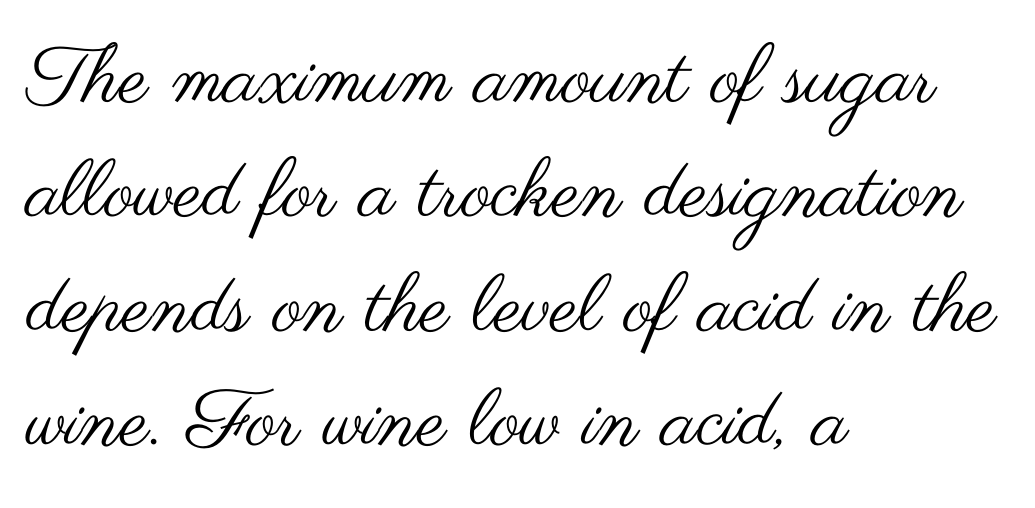
Q: Is the text bold? A: No.
Q: Is the text italic (slanted)? A: Yes.
Q: Is the typeface a serif or a sans-serif typeface? A: Sans-serif.
Q: Is the text underlined? A: No.
Q: How is the paragraph aligned? A: Left-aligned.
Q: Is the spacing between letters normal or unusually wide? A: Normal.
Q: Is the spacing between lines tight, normal or loose? A: Normal.
Q: Width (condensed, normal, or wide)? A: Wide.
Q: Stroke contrast? A: Medium.
Q: x-height? A: Small.
Q: Monospaced? A: No.
